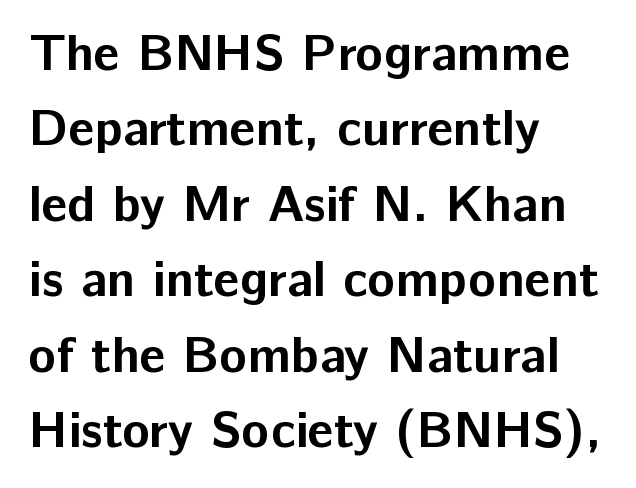
Q: Is the text bold? A: Yes.
Q: Is the text italic (slanted)? A: No, it is upright.
Q: Is the typeface a serif or a sans-serif typeface? A: Sans-serif.
Q: Is the text underlined? A: No.
Q: How is the paragraph aligned? A: Left-aligned.
Q: Is the spacing between letters normal or unusually wide? A: Normal.
Q: Is the spacing between lines tight, normal or loose? A: Normal.
Q: Width (condensed, normal, or wide)? A: Normal.
Q: Stroke contrast? A: Low.
Q: x-height? A: Medium.
Q: Monospaced? A: No.
